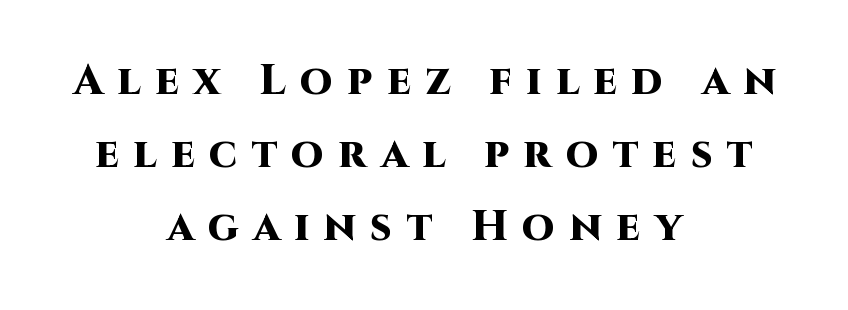
The image shows 42 px heavy sans-serif type, upright; set centered, line spacing 1.74x, unusually wide letter spacing (+0.34 em), not underlined; high stroke contrast and a large x-height.
